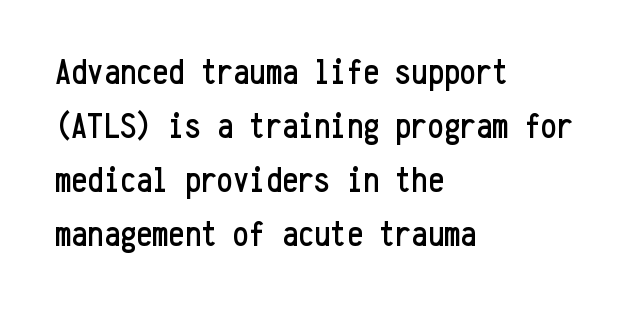
{"serif": "no", "italic": "no", "width": "condensed", "stroke_contrast": "low", "x_height": "medium", "monospaced": "yes", "underline": "no", "align": "left", "line_spacing": "normal", "line_spacing_ratio": 1.5, "letter_spacing": "normal", "letter_spacing_em": 0.0, "glyph_px": 36}
